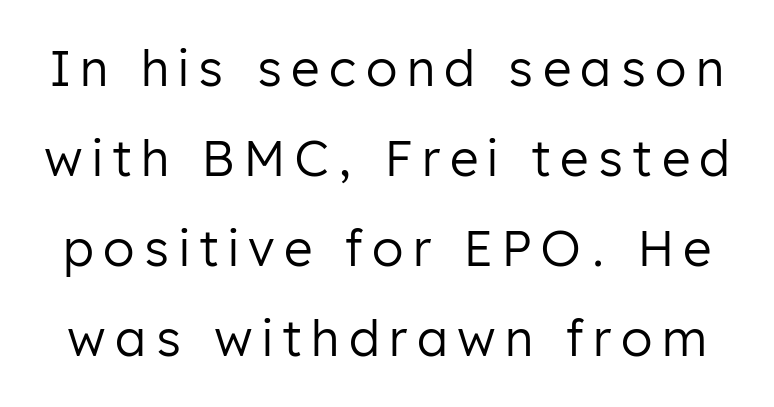
Q: Is the text bold? A: No.
Q: Is the text italic (slanted)? A: No, it is upright.
Q: Is the typeface a serif or a sans-serif typeface? A: Sans-serif.
Q: Is the text underlined? A: No.
Q: Width (condensed, normal, or wide)? A: Normal.
Q: Stroke contrast? A: Low.
Q: x-height? A: Medium.
Q: Monospaced? A: No.
